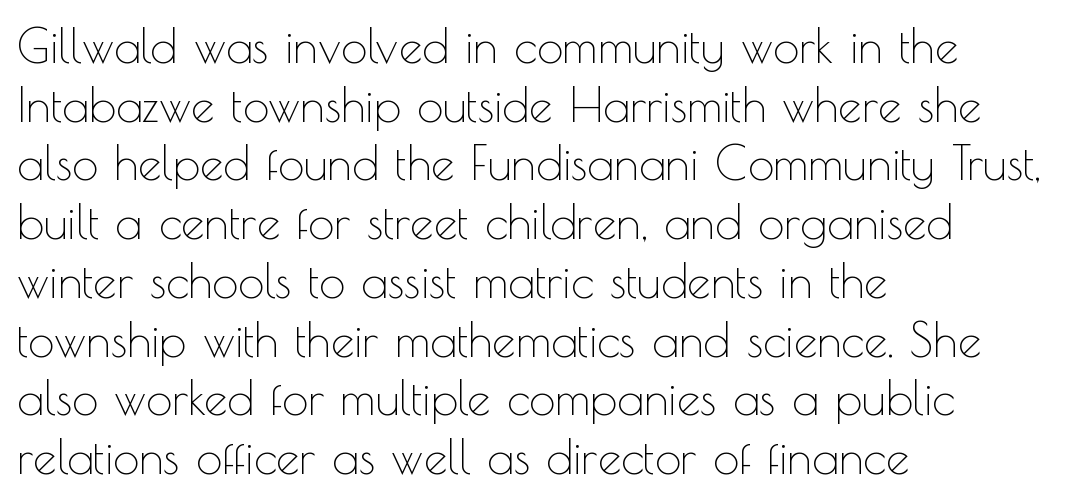
{"serif": "no", "italic": "no", "bold": "no", "weight": "thin", "width": "normal", "x_height": "small", "monospaced": "no", "underline": "no", "align": "left", "line_spacing": "normal", "line_spacing_ratio": 1.25, "letter_spacing": "normal", "letter_spacing_em": 0.0, "glyph_px": 47}
